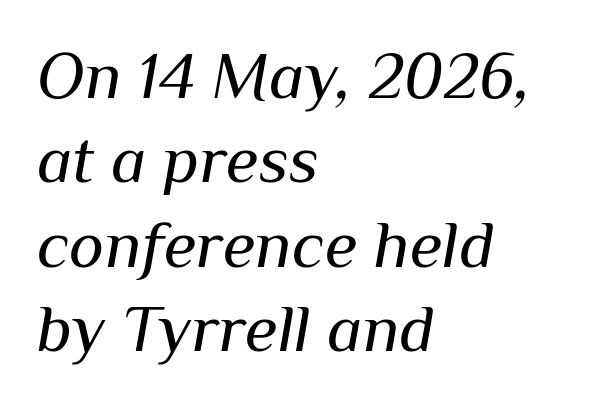
Caption: face not bold, strokes unweighted. Would a proofreader flag this as italicized? Yes. Proportional: the letters do not fall into vertical columns. One-word summary of the alignment: left. The type is set solid horizontally, with unmodified tracking. The specimen omits any rule beneath the text block's lines.
